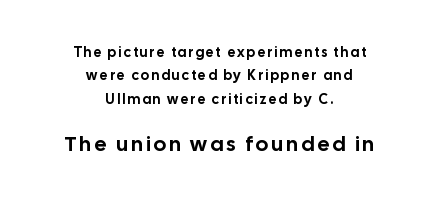
Q: Is the text italic (slanted)? A: No, it is upright.
Q: Is the text underlined? A: No.
Q: How is the paragraph aligned? A: Centered.
Q: Is the spacing between lines tight, normal or loose? A: Normal.
Q: Which block of text is set in a larger size, the first (top) or the second (bottom)? A: The second (bottom) one.
